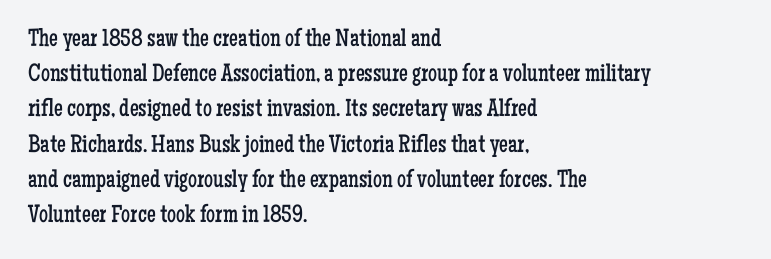
{"italic": "no", "bold": "no", "underline": "no", "align": "left", "line_spacing": "normal", "line_spacing_ratio": 1.41, "letter_spacing": "normal", "letter_spacing_em": 0.0, "glyph_px": 25}
